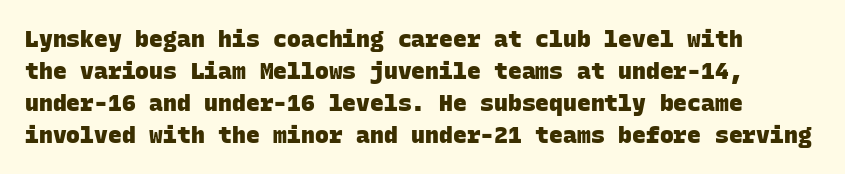
The rendering keeps characters at their native spacing. Anything drawn beneath the words? Only blank space. Pretty heavy lettering here — definitely bold. Honestly, the row spacing looks completely unremarkable.
